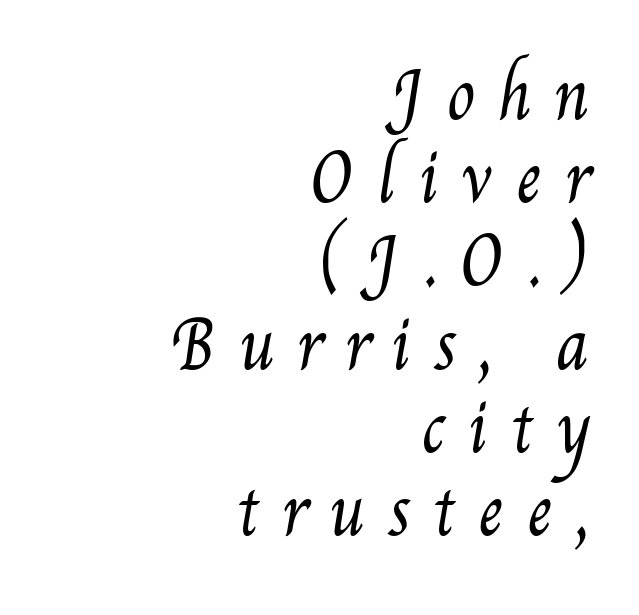
{"bold": "no", "weight": "regular", "width": "condensed", "stroke_contrast": "medium", "x_height": "small", "monospaced": "no", "underline": "no", "align": "right", "line_spacing": "normal", "line_spacing_ratio": 1.3, "letter_spacing": "wide", "letter_spacing_em": 0.35, "glyph_px": 64}
